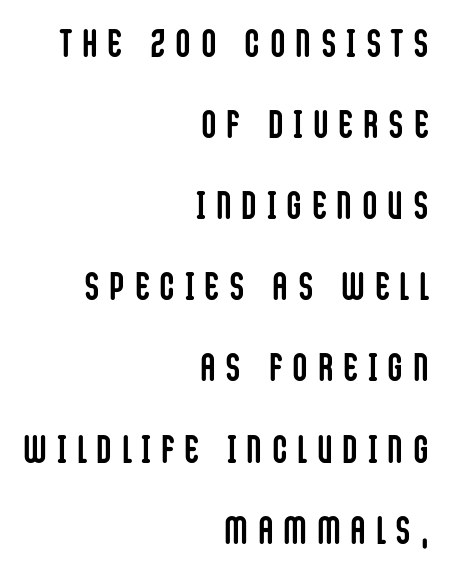
The image shows 39 px semibold, condensed sans-serif type, upright; set right-aligned, loose line spacing (2.08x), unusually wide letter spacing (+0.29 em), not underlined; low stroke contrast and a large x-height.
